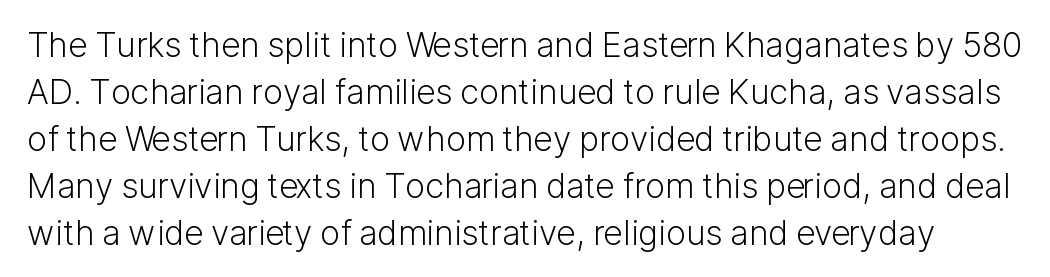
{"serif": "no", "italic": "no", "bold": "no", "weight": "light", "width": "normal", "stroke_contrast": "low", "x_height": "medium", "monospaced": "no", "underline": "no", "line_spacing": "normal", "line_spacing_ratio": 1.38, "letter_spacing": "normal", "letter_spacing_em": 0.0, "glyph_px": 34}
